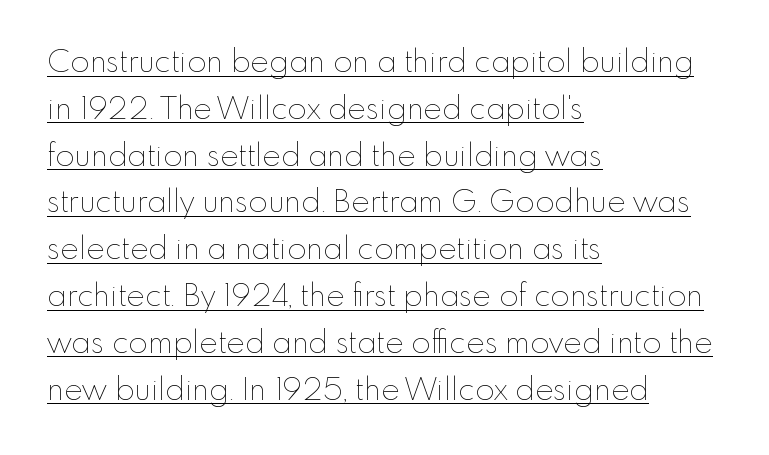
You could call the tracking neutral — neither tight nor loose. Do the letters lean? They stand straight. Line beginnings align vertically; line endings do not. Weight: regular or lighter.
